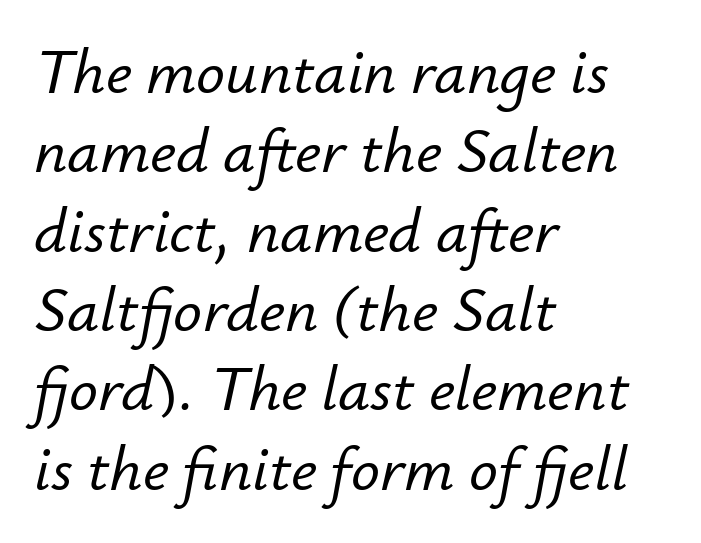
{"italic": "yes", "lean": "right", "slant_degrees": 12, "width": "normal", "stroke_contrast": "low", "x_height": "small", "monospaced": "no", "underline": "no", "align": "left", "line_spacing_ratio": 1.24, "letter_spacing": "normal", "letter_spacing_em": 0.0, "glyph_px": 64}
